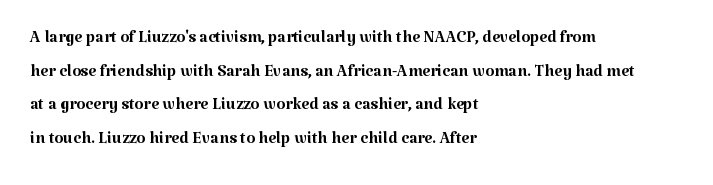
{"italic": "no", "bold": "no", "underline": "no", "align": "left", "line_spacing": "normal", "line_spacing_ratio": 1.46, "letter_spacing": "normal", "letter_spacing_em": 0.0, "glyph_px": 23}
